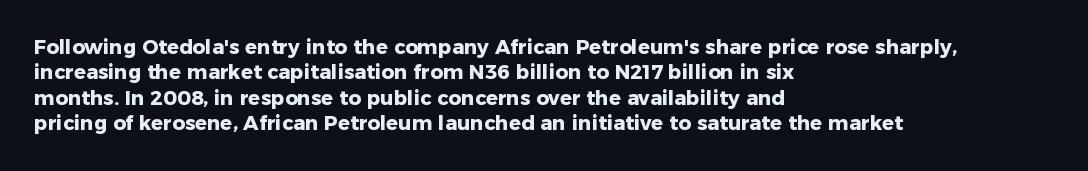
Characters follow at the spacing the type designer built in. What's the leading like? Ordinary, nothing unusual. Horizontal alignment here is leftward, the default for most running prose. The words here are not underlined. The typesetting leans heavy: a genuine bold.
